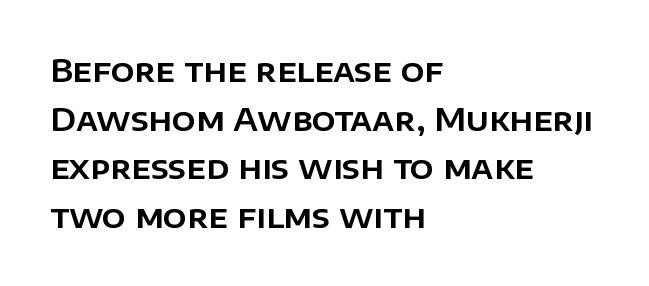
Q: Is the text italic (slanted)? A: No, it is upright.
Q: Is the typeface a serif or a sans-serif typeface? A: Sans-serif.
Q: Is the text underlined? A: No.
Q: How is the paragraph aligned? A: Left-aligned.
Q: Is the spacing between letters normal or unusually wide? A: Normal.
Q: Is the spacing between lines tight, normal or loose? A: Normal.
Q: Width (condensed, normal, or wide)? A: Normal.
Q: Stroke contrast? A: Low.
Q: x-height? A: Large.
Q: Monospaced? A: No.
